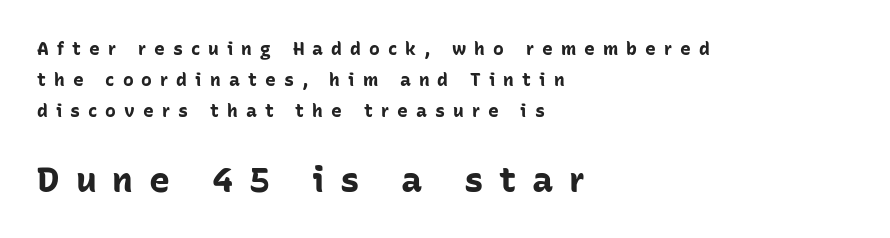
Q: Is the text bold? A: Yes.
Q: Is the text italic (slanted)? A: No, it is upright.
Q: Is the typeface a serif or a sans-serif typeface? A: Sans-serif.
Q: Is the text underlined? A: No.
Q: How is the paragraph aligned? A: Left-aligned.
Q: Is the spacing between letters normal or unusually wide? A: Unusually wide.
Q: Which block of text is set in a larger size, the first (top) or the second (bottom)? A: The second (bottom) one.
Q: Width (condensed, normal, or wide)? A: Normal.
Q: Stroke contrast? A: Low.
Q: x-height? A: Medium.
Q: Monospaced? A: No.
